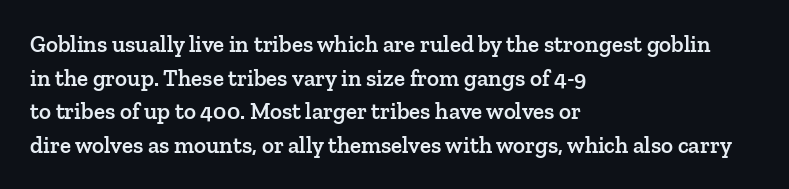
Is there any slant? The stems are plumb. Decoration check: the copy has no underline. Nothing unusual about the tracking: characters are spaced as the font intends. What weight is shown? A semibold, between regular and bold. The setting favours the left margin, as ordinary paragraphs usually do.
